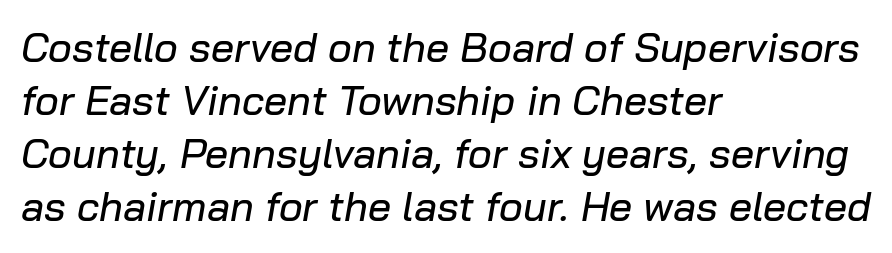
Between one letter and the next there's only the usual sliver of space. Is the block centered? No — it sits flush against the left margin. These lines were composed using italics. Honestly, there is no underline to notice here at all. Line spacing here is normal.
